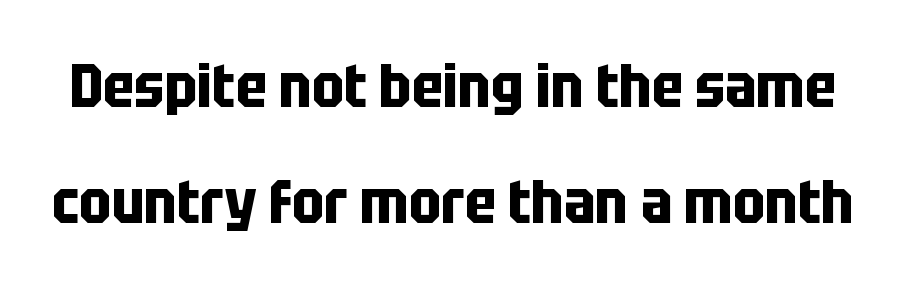
The letters stand upright; this is a roman face. Characters follow at the spacing the type designer built in. This is heavy type, rendered in bold. Leading: increased.
